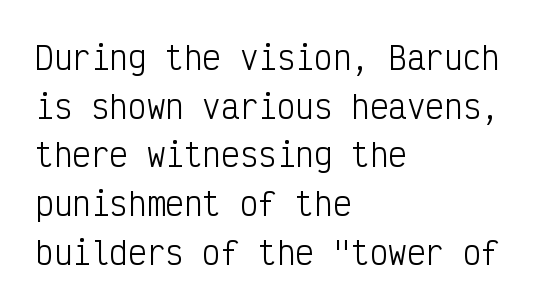
Looks like terminal output: every glyph gets an equal slot. A quiet, ordinary-to-light weight characterises the typeface. Normally led — the rows are evenly, conventionally spaced. This sample is left-justified, so line endings fall wherever the words run out. This rendering leaves character spacing at its baseline value. Typographically, this falls in the sans-serif category.
